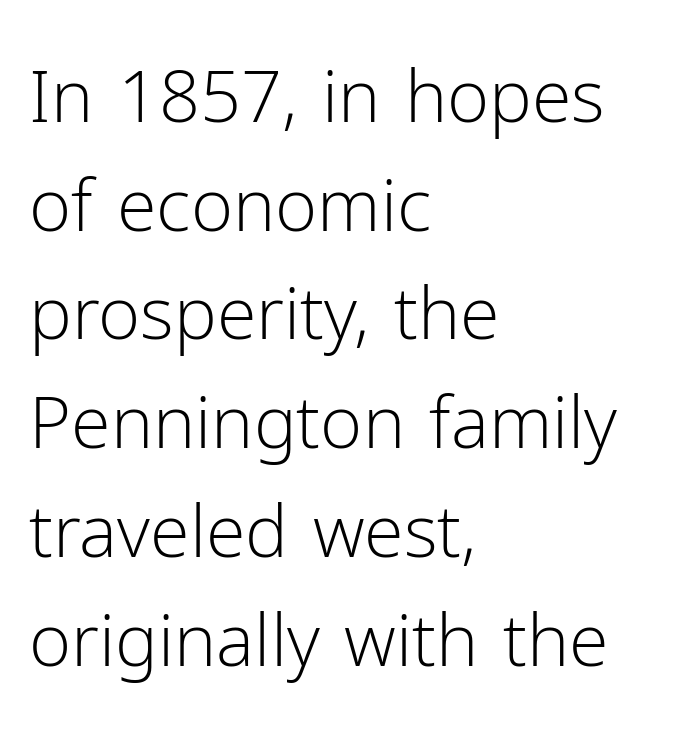
Q: Is the text bold? A: No.
Q: Is the text italic (slanted)? A: No, it is upright.
Q: Is the typeface a serif or a sans-serif typeface? A: Sans-serif.
Q: Is the text underlined? A: No.
Q: How is the paragraph aligned? A: Left-aligned.
Q: Is the spacing between letters normal or unusually wide? A: Normal.
Q: Is the spacing between lines tight, normal or loose? A: Normal.
Q: Width (condensed, normal, or wide)? A: Normal.
Q: Stroke contrast? A: Low.
Q: x-height? A: Medium.
Q: Monospaced? A: No.
